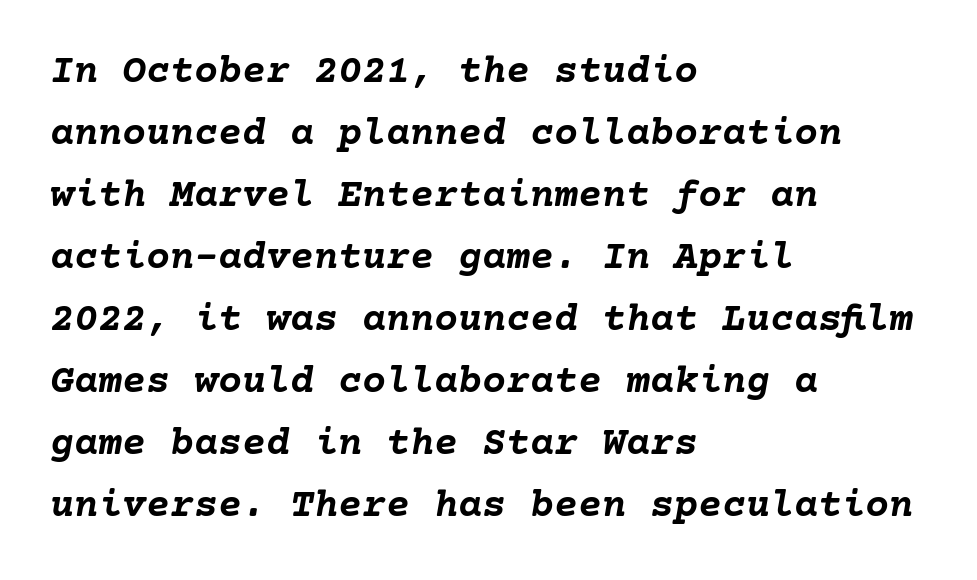
This sample uses an oblique cut, with every glyph tilted off the vertical. Which margin do the lines hug? The left one — the right edge is uneven. In terms of leading, this rendering sits right in the middle. The strip under each line holds only bare page.
